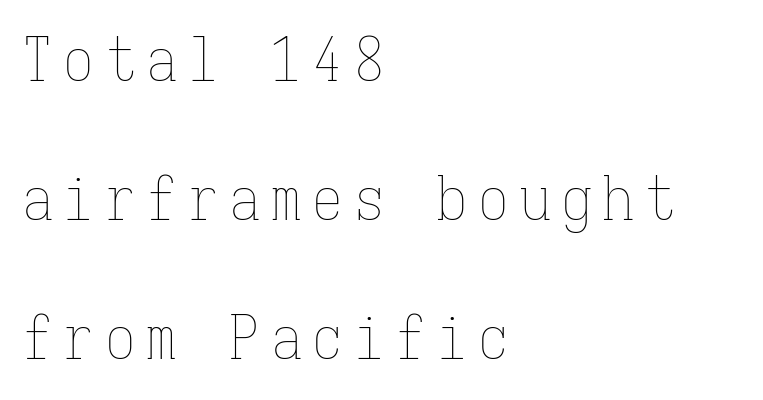
The image shows 61 px thin, condensed type, upright, monospaced; set left-aligned, loose line spacing (2.28x), not underlined; low stroke contrast and a medium x-height.
